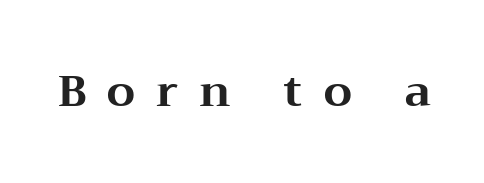
Q: Is the text bold? A: Yes.
Q: Is the text italic (slanted)? A: No, it is upright.
Q: Is the typeface a serif or a sans-serif typeface? A: Serif.
Q: Is the text underlined? A: No.
Q: Is the spacing between letters normal or unusually wide? A: Unusually wide.
Q: Width (condensed, normal, or wide)? A: Wide.
Q: Stroke contrast? A: Medium.
Q: x-height? A: Medium.
Q: Monospaced? A: No.
